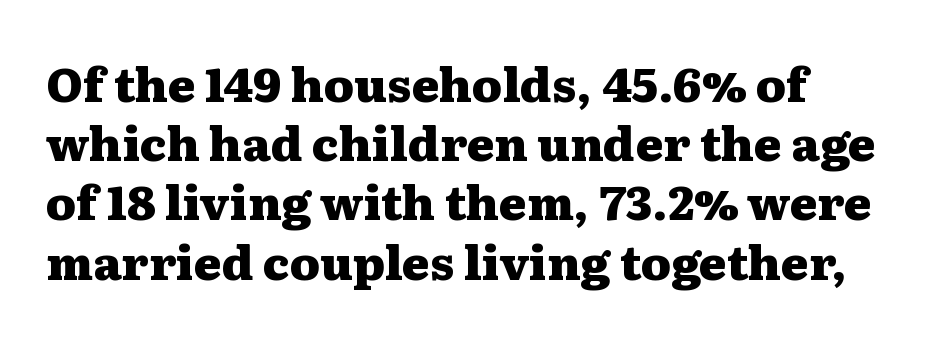
Reading down the column, the eye jumps a familiar distance to each next line. Here the designer chose a conventional face with non-uniform glyph widths. Short note: letters normally spaced. The axis of the letterforms is exactly vertical. Classification — serif. No word sits above an underline.
